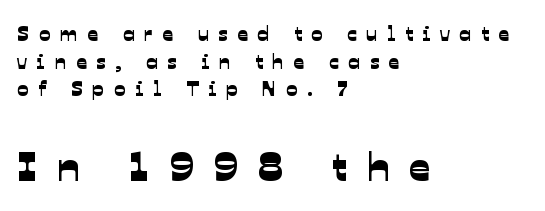
Q: Is the typeface a serif or a sans-serif typeface? A: Sans-serif.
Q: Is the text underlined? A: No.
Q: How is the paragraph aligned? A: Left-aligned.
Q: Is the spacing between letters normal or unusually wide? A: Unusually wide.
Q: Is the spacing between lines tight, normal or loose? A: Normal.
Q: Which block of text is set in a larger size, the first (top) or the second (bottom)? A: The second (bottom) one.
Q: Width (condensed, normal, or wide)? A: Normal.
Q: Stroke contrast? A: Low.
Q: x-height? A: Medium.
Q: Monospaced? A: No.
